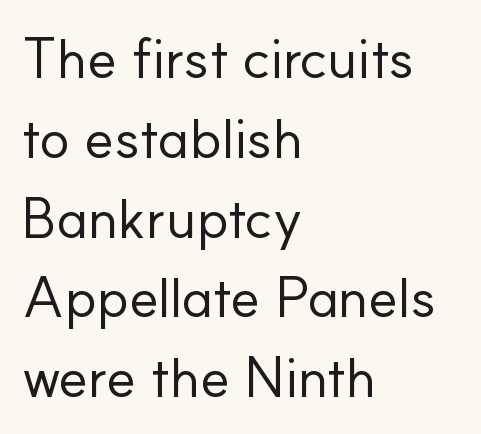
Glance below the letters and you will spot only blank space. Note: no serifs on the glyphs. The passage shown has conventional tracking throughout. On a weight scale, this lands at 450 or below.
